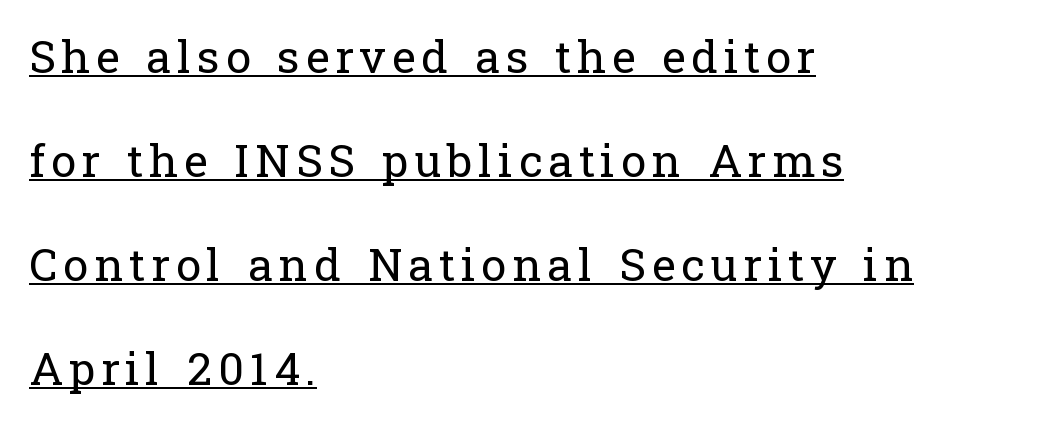
{"serif": "yes", "italic": "no", "bold": "no", "weight": "regular", "width": "normal", "stroke_contrast": "low", "x_height": "medium", "monospaced": "no", "underline": "yes", "align": "left", "line_spacing": "loose", "line_spacing_ratio": 2.31, "glyph_px": 45}
